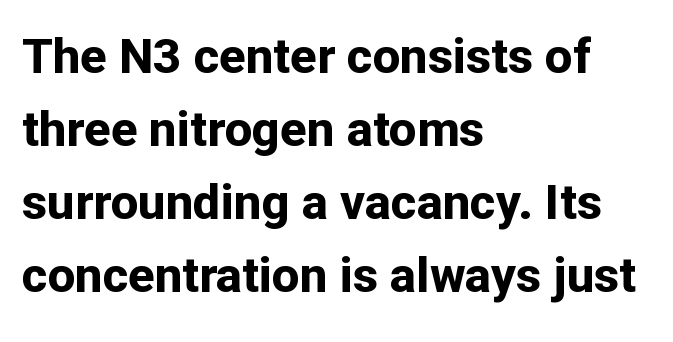
The image shows 49 px bold sans-serif type, upright; set left-aligned, normal line spacing (1.49x), normal letter spacing, not underlined; low stroke contrast and a medium x-height.
